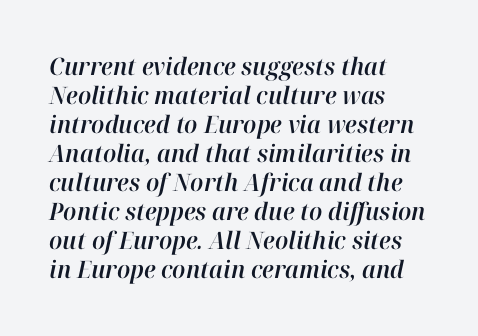
The passage shown is not underscored anywhere. Rendered with sloped, italic letterforms. Teacher's note: observe the even left margin — that is flush-left alignment. The horizontal fit of the characters is conventional and even.
